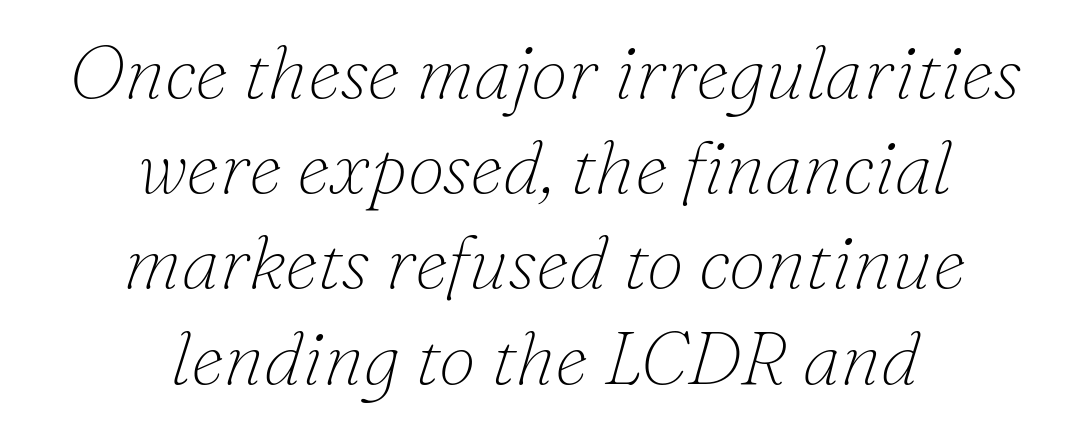
The image shows 75 px thin serif type, italic (leaning right); set centered, normal line spacing (1.27x), normal letter spacing, not underlined; low stroke contrast and a small x-height.
